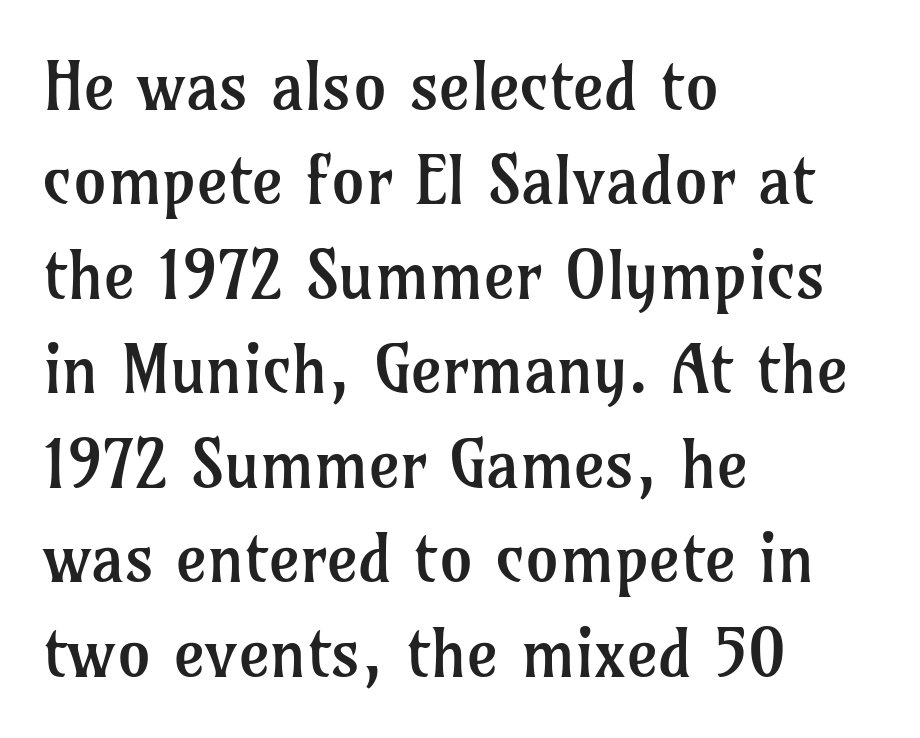
The image shows 67 px regular-weight serif type, upright; set left-aligned, normal line spacing (1.41x), normal letter spacing, not underlined; low stroke contrast and a medium x-height.
